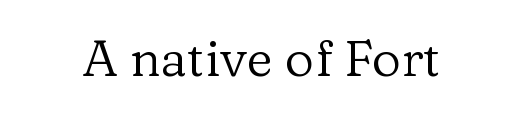
Q: Is the text bold? A: No.
Q: Is the text italic (slanted)? A: No, it is upright.
Q: Is the typeface a serif or a sans-serif typeface? A: Serif.
Q: Is the text underlined? A: No.
Q: Is the spacing between letters normal or unusually wide? A: Normal.
Q: Width (condensed, normal, or wide)? A: Normal.
Q: Stroke contrast? A: Low.
Q: x-height? A: Medium.
Q: Monospaced? A: No.
